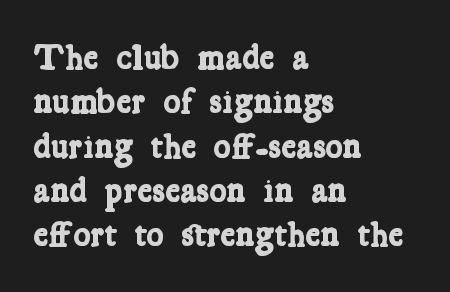
{"serif": "yes", "bold": "yes", "weight": "bold", "width": "condensed", "stroke_contrast": "low", "x_height": "medium", "monospaced": "no", "underline": "no", "align": "left", "line_spacing_ratio": 1.23, "letter_spacing": "normal", "letter_spacing_em": 0.0, "glyph_px": 36}
